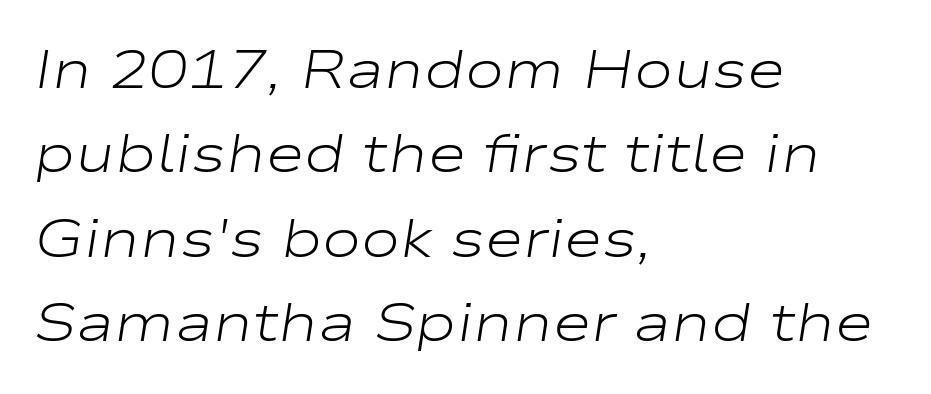
{"italic": "yes", "lean": "right", "slant_degrees": 9, "bold": "no", "weight": "light", "width": "wide", "stroke_contrast": "low", "x_height": "medium", "monospaced": "no", "underline": "no", "align": "left", "line_spacing": "normal", "line_spacing_ratio": 1.59, "letter_spacing": "normal", "letter_spacing_em": 0.0, "glyph_px": 53}
